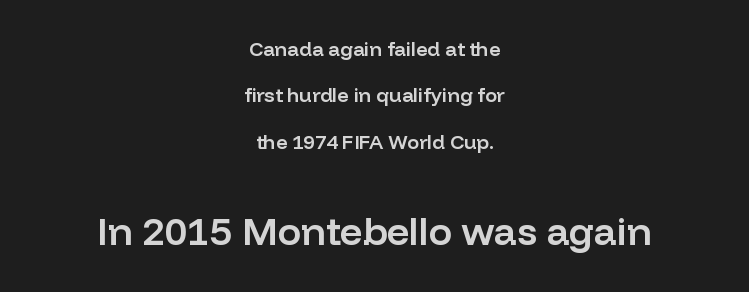
{"serif": "no", "italic": "no", "bold": "semi", "weight": "semibold", "width": "normal", "stroke_contrast": "low", "x_height": "medium", "monospaced": "no", "underline": "no", "align": "center", "line_spacing": "loose", "line_spacing_ratio": 2.32, "letter_spacing": "normal", "letter_spacing_em": 0.0, "larger_block": "second", "size_ratio": 1.95, "glyph_px": 39}
